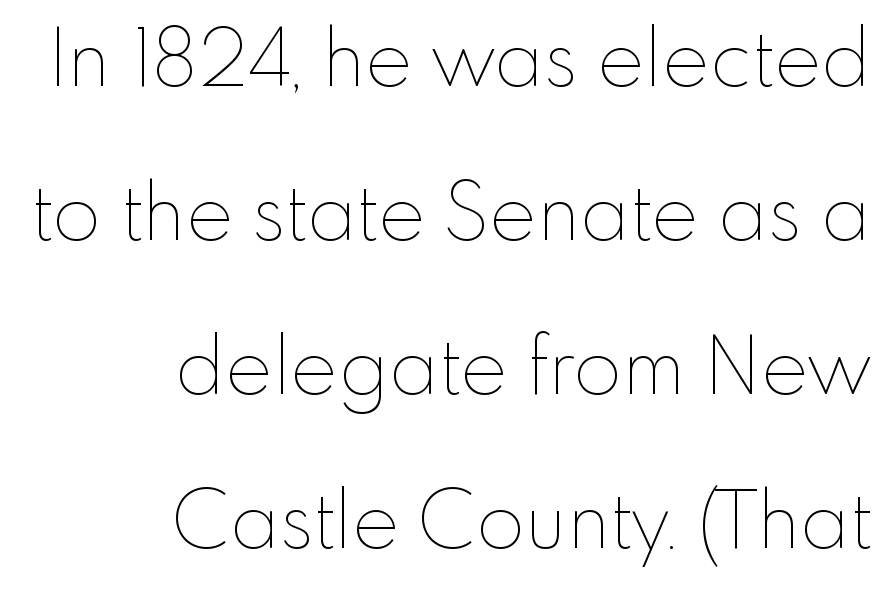
The image shows 79 px thin type, upright; set right-aligned, loose line spacing (1.95x), normal letter spacing, not underlined; low stroke contrast and a small x-height.
